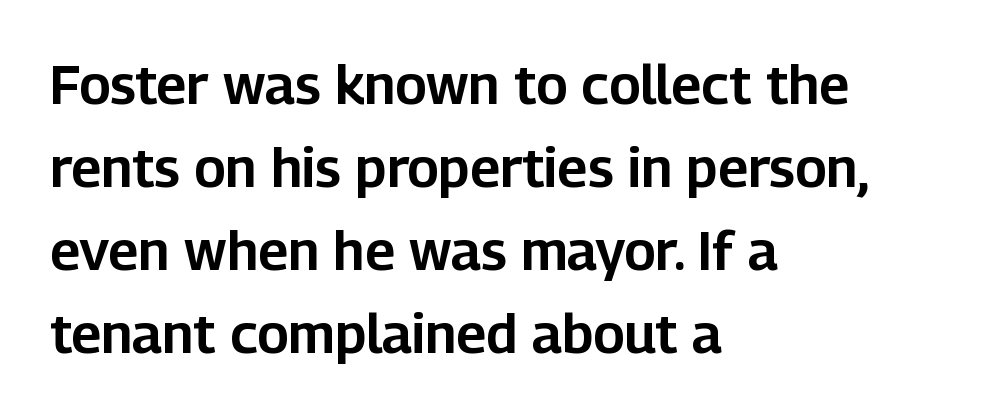
Check under the words: just untouched page. These lines are rendered in a variable-pitch font. Horizontally, the lines are justified to the leading edge only. This rendering leaves character spacing at its baseline value. Classification — sans serif.
